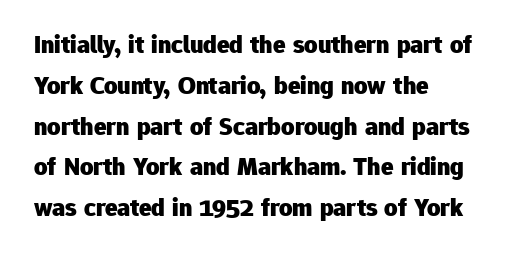
A dark, heavy texture on the line: the type is bold. Characters follow at the spacing the type designer built in. The designer left line spacing at the default. Unmarked baselines from the first word to the last. Posture: vertical.
